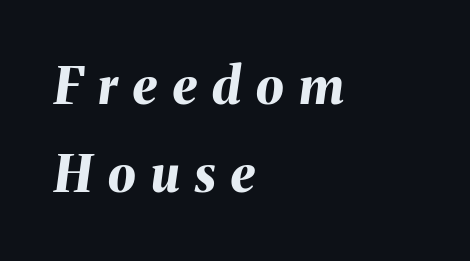
Q: Is the text bold? A: Yes.
Q: Is the text italic (slanted)? A: Yes, it leans right by about 8 degrees.
Q: Is the text underlined? A: No.
Q: How is the paragraph aligned? A: Left-aligned.
Q: Is the spacing between letters normal or unusually wide? A: Unusually wide.
Q: Width (condensed, normal, or wide)? A: Normal.
Q: Stroke contrast? A: Medium.
Q: x-height? A: Medium.
Q: Monospaced? A: No.
